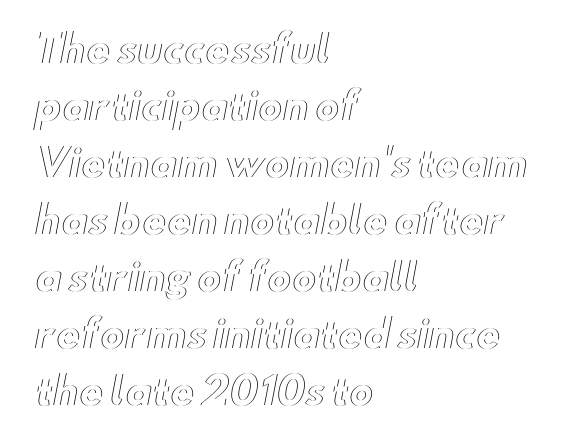
Q: Is the text italic (slanted)? A: Yes.
Q: Is the text underlined? A: No.
Q: How is the paragraph aligned? A: Left-aligned.
Q: Is the spacing between letters normal or unusually wide? A: Normal.
Q: Is the spacing between lines tight, normal or loose? A: Normal.
Q: Width (condensed, normal, or wide)? A: Wide.
Q: x-height? A: Small.
Q: Monospaced? A: No.
